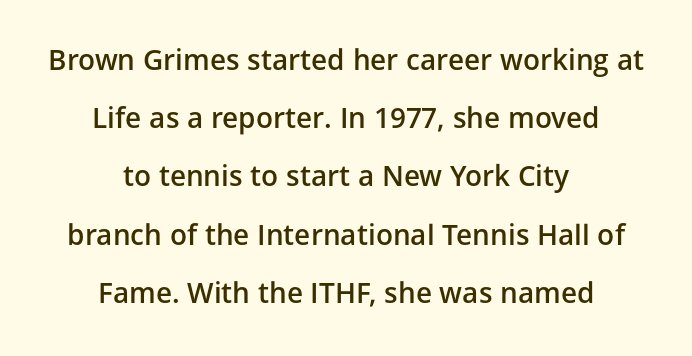
These lines stack symmetrically, like a column narrowing and widening about its center. Tracking here is standard; glyphs follow each other at the usual distance. These lines carry some extra weight — a demibold, not a full bold. Quick note: interline space is abundant. Classification — sans serif.
